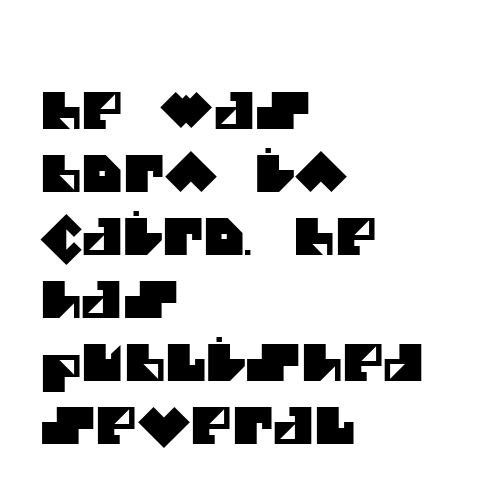
Q: Is the typeface a serif or a sans-serif typeface? A: Sans-serif.
Q: Is the text underlined? A: No.
Q: How is the paragraph aligned? A: Left-aligned.
Q: Is the spacing between letters normal or unusually wide? A: Normal.
Q: Is the spacing between lines tight, normal or loose? A: Normal.
Q: Width (condensed, normal, or wide)? A: Normal.
Q: Stroke contrast? A: Medium.
Q: x-height? A: Large.
Q: Monospaced? A: No.
